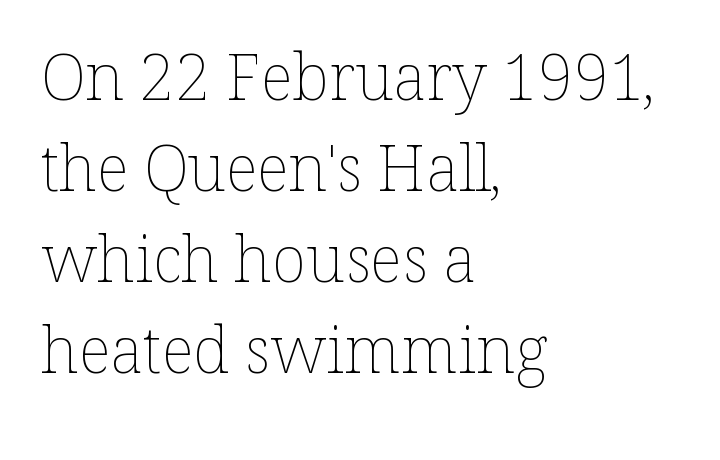
Q: Is the text bold? A: No.
Q: Is the text italic (slanted)? A: No, it is upright.
Q: Is the text underlined? A: No.
Q: How is the paragraph aligned? A: Left-aligned.
Q: Is the spacing between letters normal or unusually wide? A: Normal.
Q: Is the spacing between lines tight, normal or loose? A: Normal.
Q: Width (condensed, normal, or wide)? A: Normal.
Q: Stroke contrast? A: Low.
Q: x-height? A: Medium.
Q: Monospaced? A: No.
